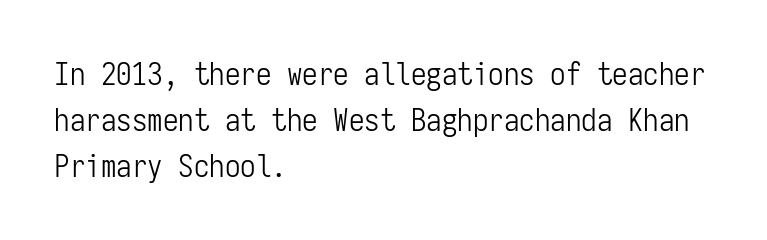
Honestly, the letter spacing is just normal — you wouldn't notice it. Here the designer chose a console-style face with uniform glyph widths. The characters display no serif detailing; their extremities are plain. If you drew a ruler down the left edge, every line would touch it. Every character sits straight up, as roman type does. The area under the type is left untouched.
